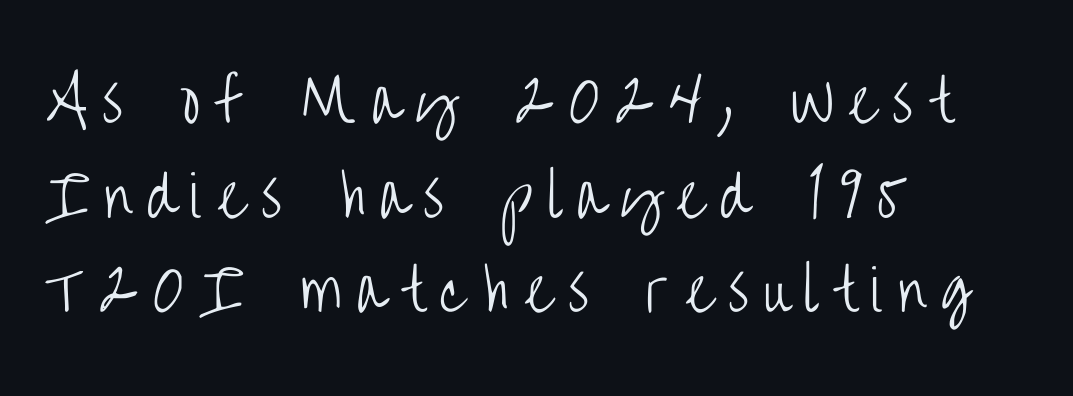
The image shows 56 px light, condensed sans-serif type, upright; set left-aligned, normal line spacing (1.69x), unusually wide letter spacing (+0.27 em), not underlined; low stroke contrast and a large x-height.
